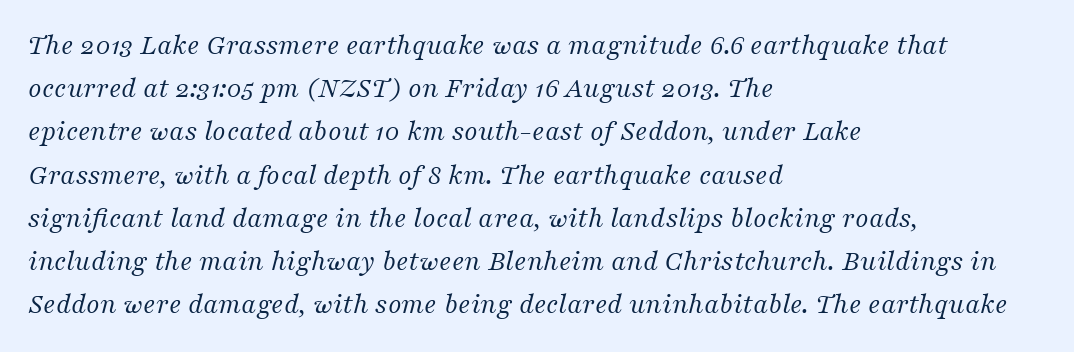
Characters follow at the spacing the type designer built in. Beneath every word, the page is bare. The space between consecutive lines is moderate. Nothing heavy about these letters — not bold at all. Leftover space on each line is placed entirely after the last word. Serifs: yes, visible at the terminals of the letterforms.
